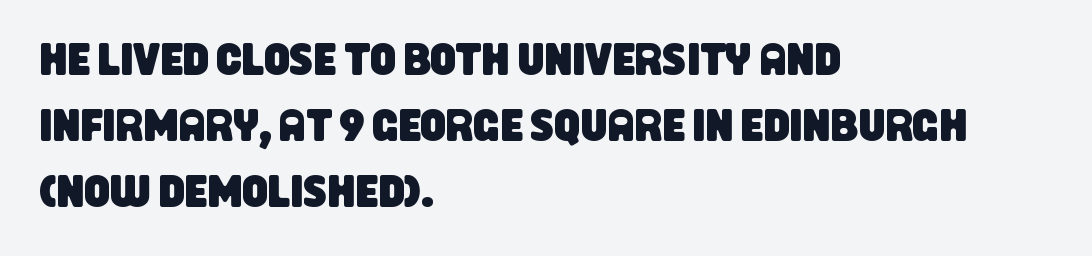
Rule under the text: the space is simply empty. The face used here is proportionally spaced, like ordinary book or web type. The line texture is even and compact thanks to regular tracking. Stroke terminals: plain, sans-serif.
